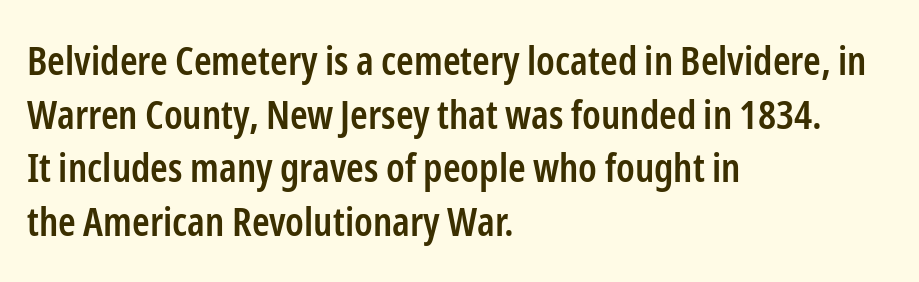
{"serif": "no", "italic": "no", "bold": "semi", "weight": "semibold", "width": "condensed", "stroke_contrast": "low", "x_height": "medium", "monospaced": "no", "underline": "no", "align": "left", "line_spacing": "normal", "line_spacing_ratio": 1.34, "letter_spacing": "normal", "letter_spacing_em": 0.0, "glyph_px": 40}
